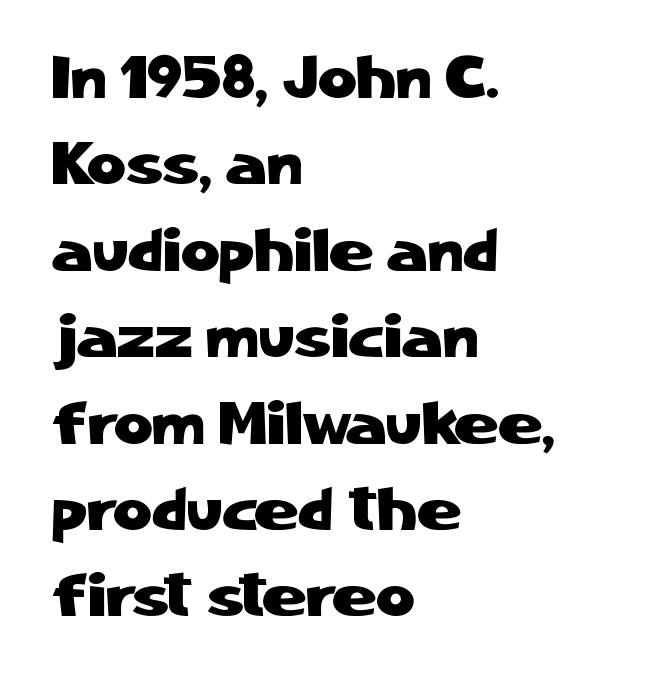
Think of a printed novel: that variable character pitch is what you see here. Nobody drew a line under any word here. Serif or sans? Sans — the stroke terminals are bare. The lines in this sample share a left origin and differ only in where they stop.
